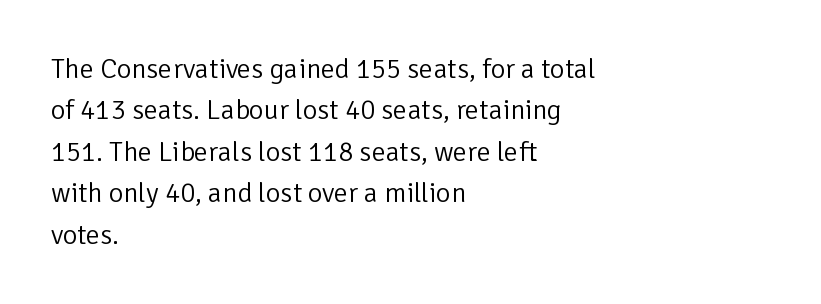
The image shows 28 px light sans-serif type, upright; set left-aligned, normal line spacing (1.48x), normal letter spacing, not underlined; low stroke contrast and a medium x-height.
